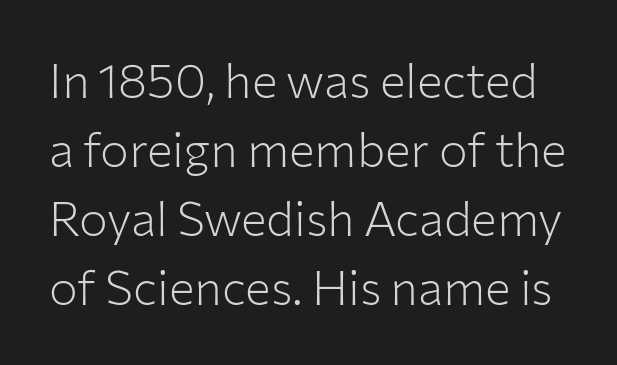
Q: Is the text bold? A: No.
Q: Is the text italic (slanted)? A: No, it is upright.
Q: Is the typeface a serif or a sans-serif typeface? A: Sans-serif.
Q: Is the text underlined? A: No.
Q: Is the spacing between letters normal or unusually wide? A: Normal.
Q: Is the spacing between lines tight, normal or loose? A: Normal.
Q: Width (condensed, normal, or wide)? A: Normal.
Q: Stroke contrast? A: Low.
Q: x-height? A: Medium.
Q: Monospaced? A: No.
